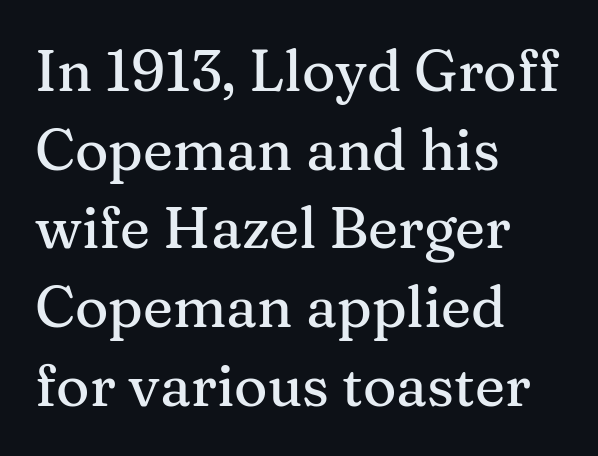
In terms of posture, this sample is upright. A typesetter would call this proportional, since set widths differ per character. Leading matches the norm, producing a regular column. To sum up the face: it has serifs.
